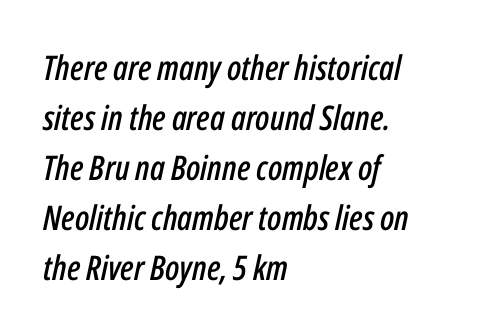
{"italic": "yes", "lean": "right", "slant_degrees": 12, "width": "condensed", "stroke_contrast": "low", "x_height": "medium", "monospaced": "no", "underline": "no", "align": "left", "line_spacing": "normal", "line_spacing_ratio": 1.47, "letter_spacing": "normal", "letter_spacing_em": 0.0, "glyph_px": 34}
